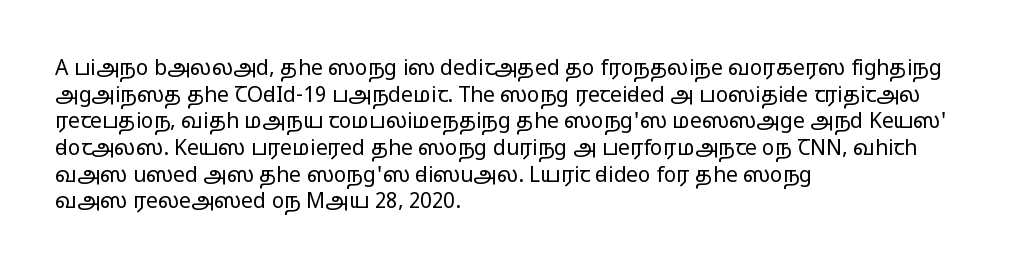
Summary of weight: not heavy and not bold. The vertical gap from one line to the next is medium. The type is set solid horizontally, with unmodified tracking. No italicization has been applied; the sample stays upright. The paragraph shown leans on its left margin. The gap between lines stays unmarked.
